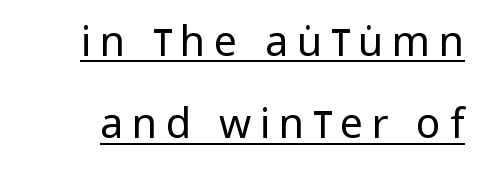
The image shows 41 px regular-weight, condensed sans-serif type, upright; set loose line spacing (2.01x), unusually wide letter spacing (+0.21 em), underlined; low stroke contrast and a large x-height.
